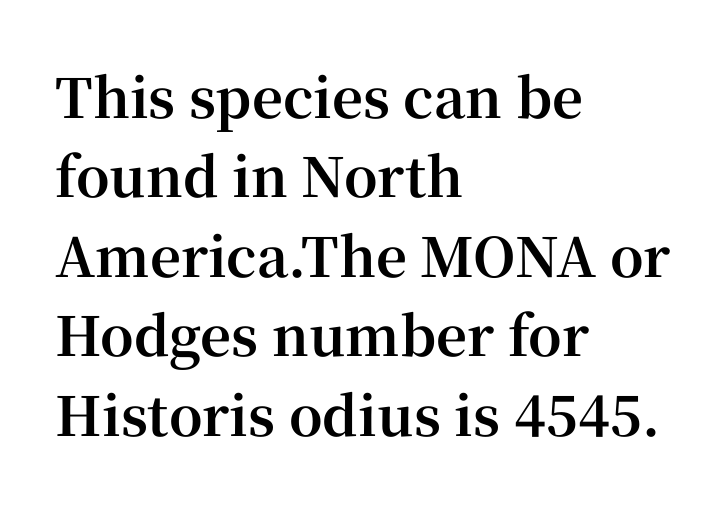
Underlining? Definitely not there. Glyph-to-glyph distance matches everyday printed text. Students, observe: this is what conventionally led text looks like. The text was rendered using a seriffed face with decorative stroke endings. Alignment: flush left. The characters look thick and weighty, a clear bold.
